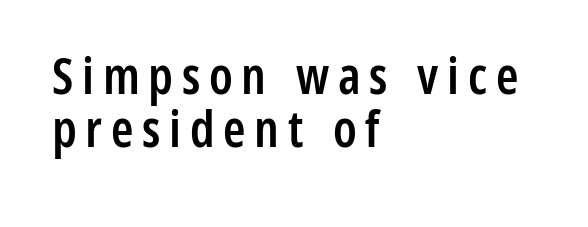
Q: Is the text bold? A: Semi-bold.
Q: Is the text italic (slanted)? A: No, it is upright.
Q: Is the typeface a serif or a sans-serif typeface? A: Sans-serif.
Q: Is the text underlined? A: No.
Q: How is the paragraph aligned? A: Left-aligned.
Q: Is the spacing between lines tight, normal or loose? A: Tight.
Q: Width (condensed, normal, or wide)? A: Condensed.
Q: Stroke contrast? A: Low.
Q: x-height? A: Medium.
Q: Monospaced? A: No.
